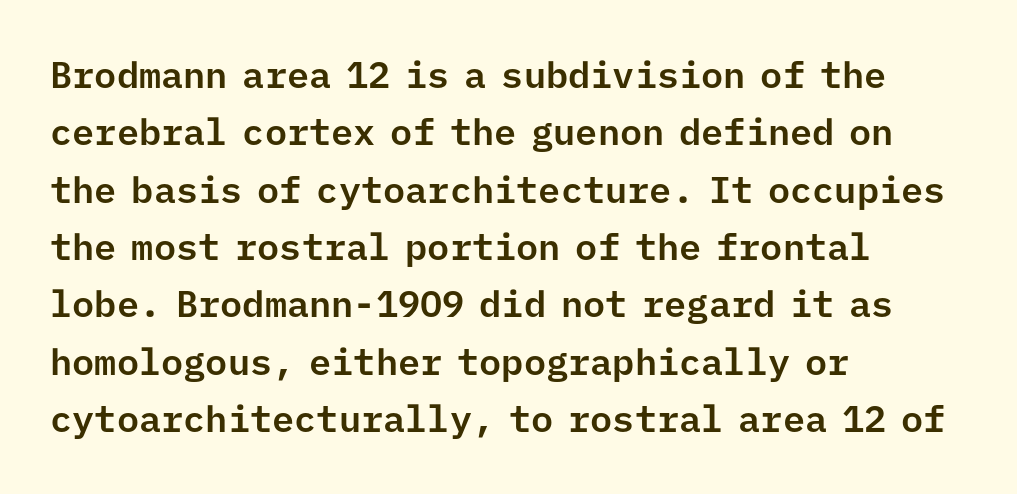
Line beginnings align vertically; line endings do not. Note the uniform advance width — an 'i' takes as much space as an 'm'. The typeface chosen for these lines omits serifs. What's the leading like? Ordinary, nothing unusual. Any mark beneath the type? The region is blank. A typesetter would mark this as roman, not italic.
